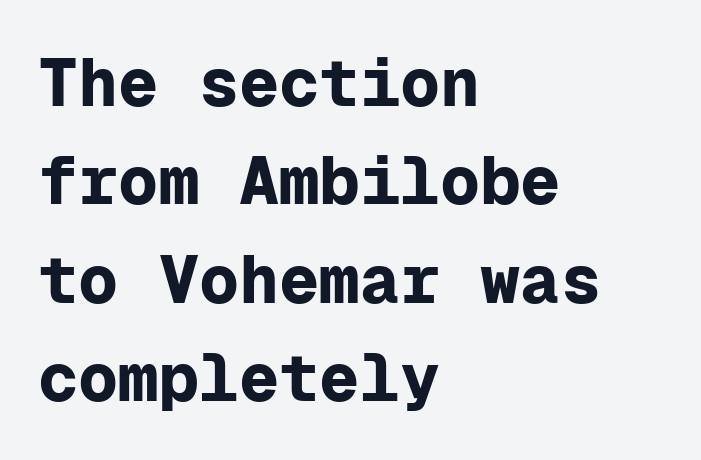
Q: Is the text bold? A: Yes.
Q: Is the text italic (slanted)? A: No, it is upright.
Q: Is the typeface a serif or a sans-serif typeface? A: Sans-serif.
Q: Is the text underlined? A: No.
Q: How is the paragraph aligned? A: Left-aligned.
Q: Is the spacing between letters normal or unusually wide? A: Normal.
Q: Is the spacing between lines tight, normal or loose? A: Normal.
Q: Width (condensed, normal, or wide)? A: Normal.
Q: Stroke contrast? A: Low.
Q: x-height? A: Medium.
Q: Monospaced? A: Yes.
